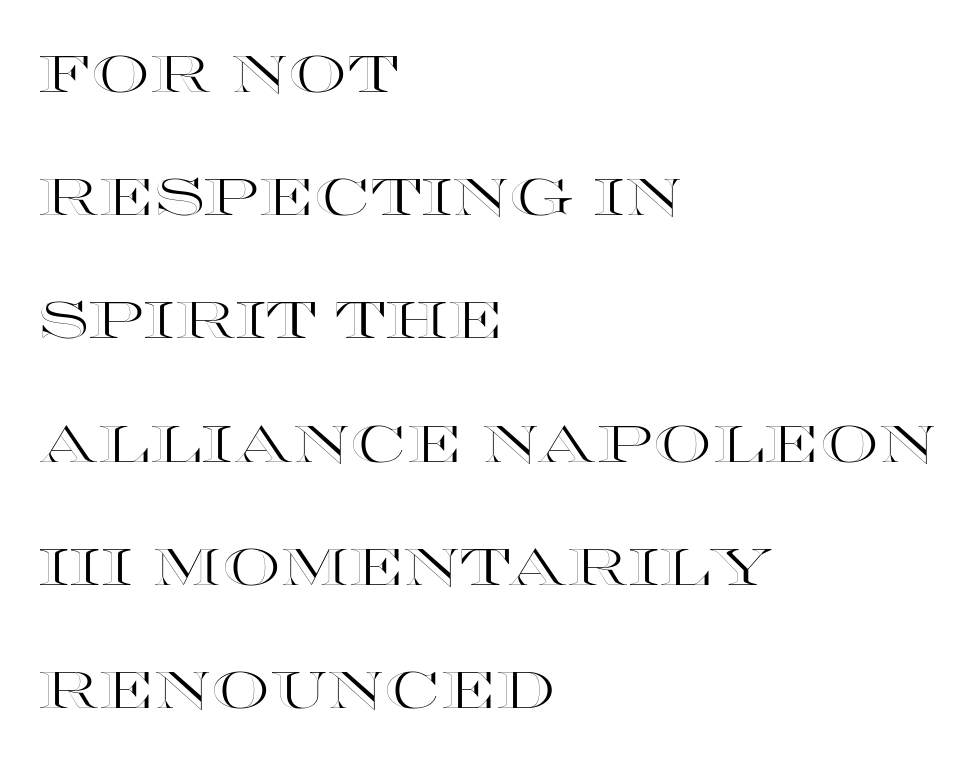
Q: Is the text italic (slanted)? A: No, it is upright.
Q: Is the text underlined? A: No.
Q: How is the paragraph aligned? A: Left-aligned.
Q: Is the spacing between letters normal or unusually wide? A: Normal.
Q: Is the spacing between lines tight, normal or loose? A: Loose.
Q: Width (condensed, normal, or wide)? A: Wide.
Q: x-height? A: Large.
Q: Monospaced? A: No.
